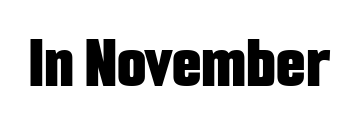
Q: Is the text bold? A: Yes.
Q: Is the text italic (slanted)? A: No, it is upright.
Q: Is the typeface a serif or a sans-serif typeface? A: Sans-serif.
Q: Is the text underlined? A: No.
Q: Is the spacing between letters normal or unusually wide? A: Normal.
Q: Width (condensed, normal, or wide)? A: Condensed.
Q: Stroke contrast? A: Low.
Q: x-height? A: Medium.
Q: Monospaced? A: No.
